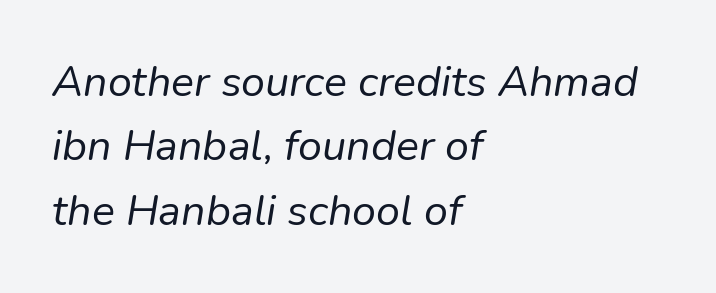
The image shows 43 px regular-weight type, italic (leaning right); set left-aligned, normal line spacing (1.5x), normal letter spacing, not underlined; low stroke contrast and a medium x-height.
